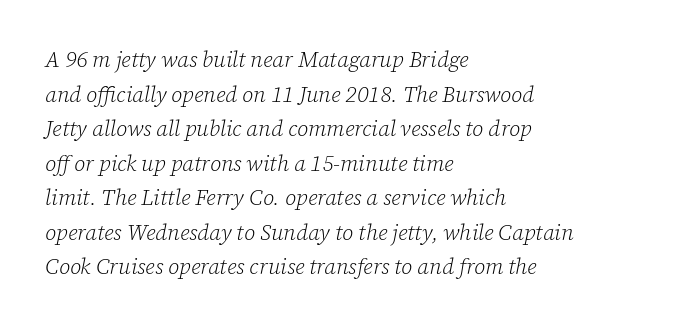
{"italic": "yes", "lean": "right", "slant_degrees": 12, "bold": "no", "underline": "no", "align": "left", "line_spacing": "normal", "line_spacing_ratio": 1.57, "letter_spacing": "normal", "letter_spacing_em": 0.0, "glyph_px": 22}
